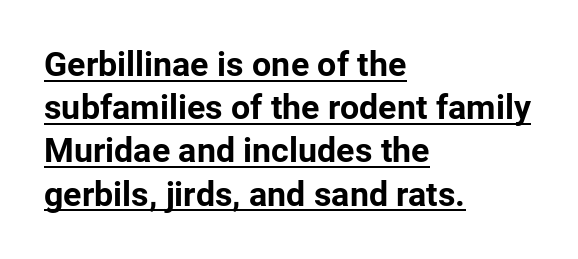
Rendered with straight, roman letterforms. A typesetter would label this face a sans. Underline: present. Vertical spacing — default. The face used here is rendered with its standard letterfit. One-word summary of the alignment: left.
